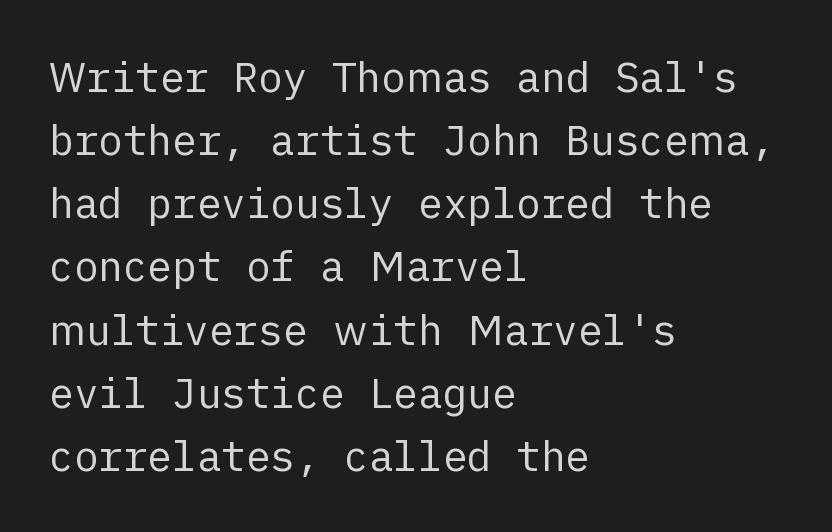
The letters sit at their default tracking, neither squeezed nor spread. Leftover space on each line is placed entirely after the last word. Summary of vertical rhythm: regular, with standard interline spacing. Decoration check: the copy has no underline. Ink coverage per letter is moderate at most. The characters display no serif detailing; their extremities are plain.
